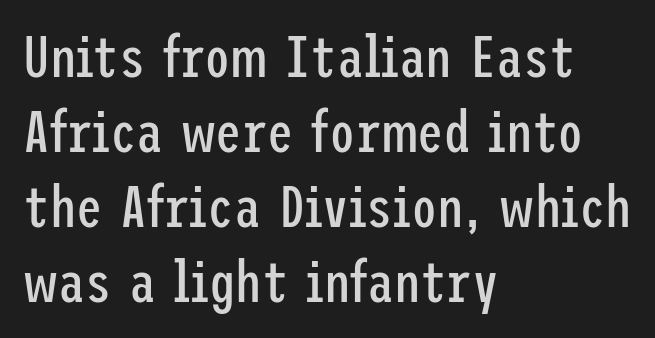
Q: Is the text bold? A: No.
Q: Is the text italic (slanted)? A: No, it is upright.
Q: Is the typeface a serif or a sans-serif typeface? A: Sans-serif.
Q: Is the text underlined? A: No.
Q: How is the paragraph aligned? A: Left-aligned.
Q: Is the spacing between letters normal or unusually wide? A: Normal.
Q: Is the spacing between lines tight, normal or loose? A: Normal.
Q: Width (condensed, normal, or wide)? A: Condensed.
Q: Stroke contrast? A: Low.
Q: x-height? A: Medium.
